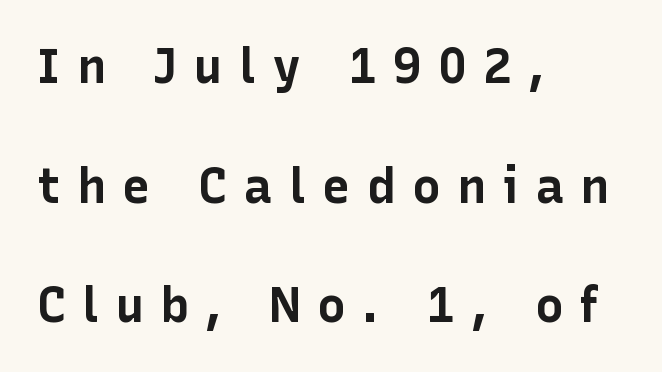
The image shows 48 px bold sans-serif type, upright; set left-aligned, loose line spacing (2.49x), unusually wide letter spacing (+0.34 em), not underlined; low stroke contrast and a medium x-height.
